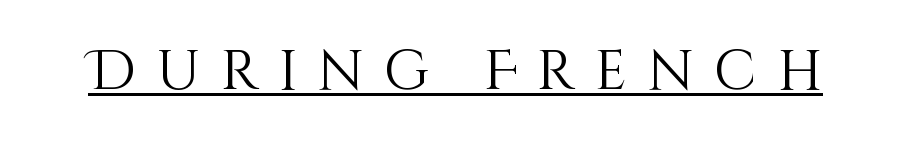
The image shows 56 px light type, upright; set unusually wide letter spacing (+0.36 em), underlined; medium stroke contrast and a large x-height.
